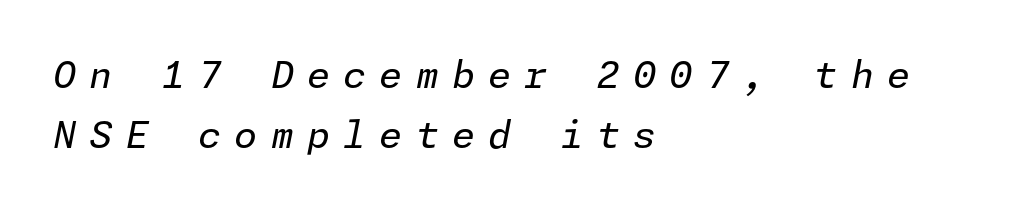
Emphasis-style slanted type is in use. In terms of leading, this rendering sits right in the middle. The font is comparable to plain body text, perhaps lighter. Observe the wide spacing: letters keep a clear distance from each other. In CSS terms this would be text-align: left.
